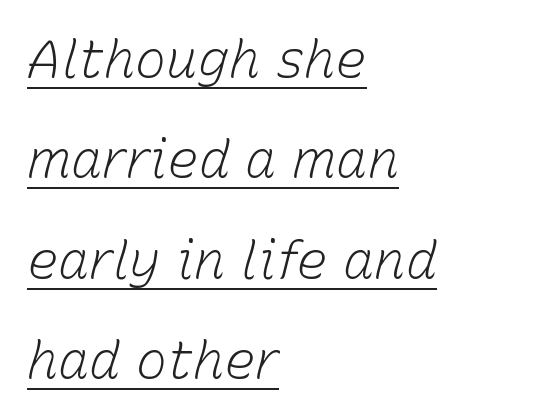
The line-height multiplier appears high, well above default. The face used here is proportionally spaced, like ordinary book or web type. Quick note: italic. Leftover space on each line is placed entirely after the last word. Characters follow at the spacing the type designer built in. The glyphs are accompanied by a horizontal stroke just below them.
